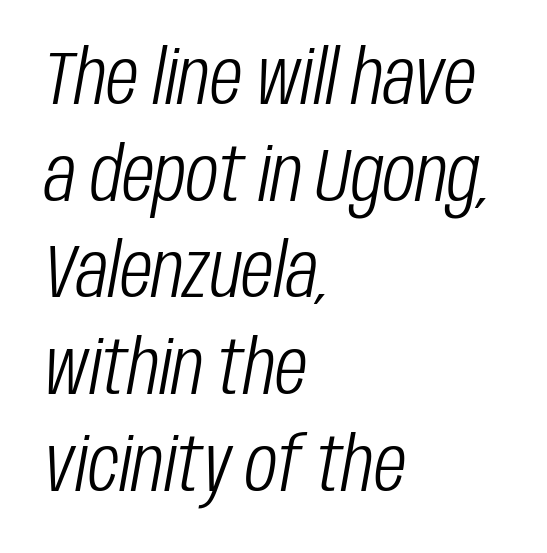
Q: Is the text bold? A: No.
Q: Is the text italic (slanted)? A: Yes, it leans right by about 10 degrees.
Q: Is the text underlined? A: No.
Q: How is the paragraph aligned? A: Left-aligned.
Q: Is the spacing between letters normal or unusually wide? A: Normal.
Q: Is the spacing between lines tight, normal or loose? A: Normal.
Q: Width (condensed, normal, or wide)? A: Condensed.
Q: Stroke contrast? A: Low.
Q: x-height? A: Large.
Q: Monospaced? A: No.
